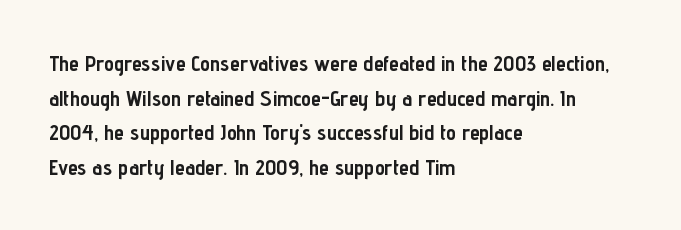
The image shows 22 px bold type, upright; set left-aligned, normal line spacing (1.57x), normal letter spacing, not underlined.
